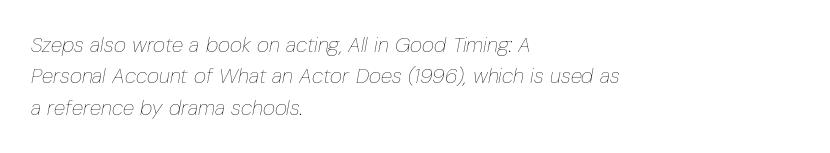
{"italic": "yes", "lean": "right", "slant_degrees": 10, "bold": "no", "underline": "no", "align": "left", "line_spacing": "normal", "line_spacing_ratio": 1.5, "letter_spacing": "normal", "letter_spacing_em": 0.0, "glyph_px": 21}
